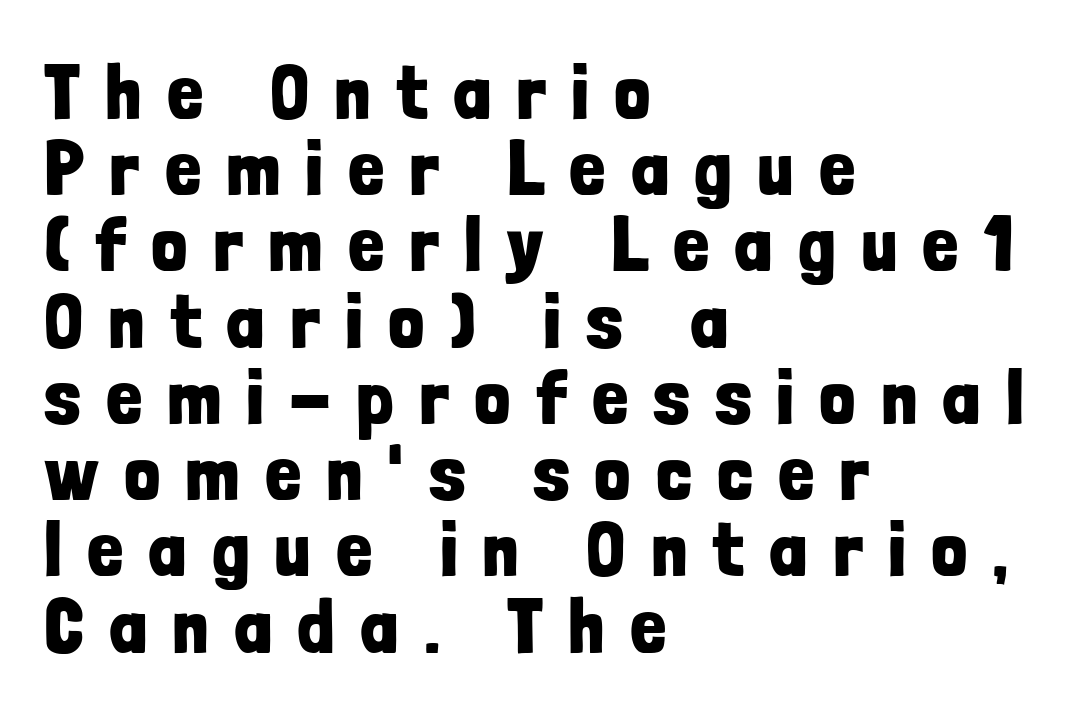
{"serif": "no", "italic": "no", "bold": "yes", "weight": "bold", "width": "condensed", "stroke_contrast": "low", "x_height": "medium", "monospaced": "no", "underline": "no", "align": "left", "line_spacing": "tight", "line_spacing_ratio": 0.99, "letter_spacing": "wide", "letter_spacing_em": 0.35, "glyph_px": 77}
